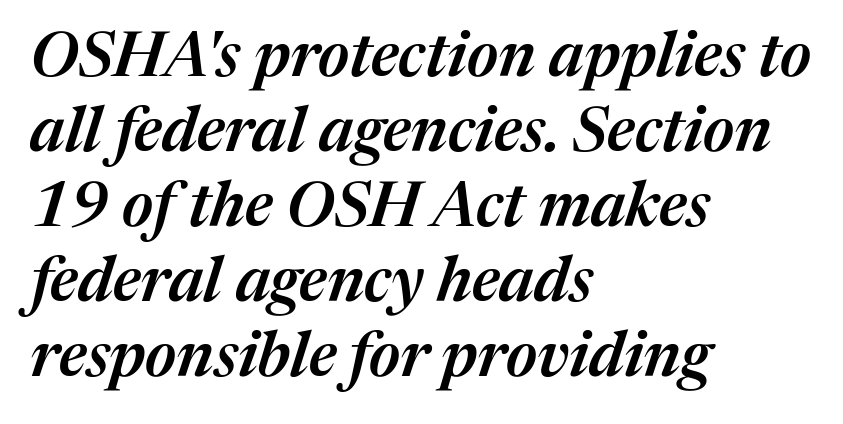
{"italic": "yes", "lean": "right", "slant_degrees": 17, "bold": "semi", "weight": "semibold", "width": "normal", "stroke_contrast": "medium", "x_height": "medium", "monospaced": "no", "underline": "no", "align": "left", "line_spacing_ratio": 1.21, "letter_spacing": "normal", "letter_spacing_em": 0.0, "glyph_px": 62}
